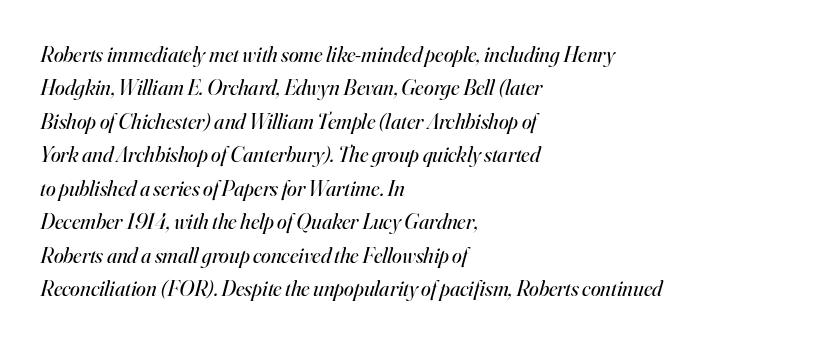
The image shows 22 px text type, italic (leaning right); set left-aligned, normal line spacing (1.52x), normal letter spacing, not underlined.
